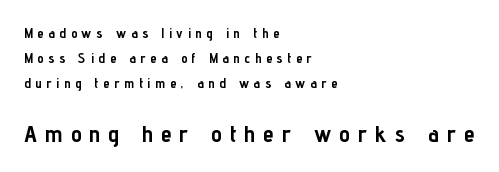
The image shows 24 px bold type, upright; set left-aligned, line spacing 1.77x, unusually wide letter spacing (+0.34 em), not underlined; the second (bottom) block is 1.71x larger.
